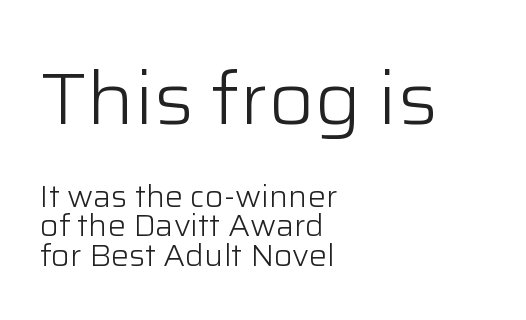
Q: Is the text bold? A: No.
Q: Is the text italic (slanted)? A: No, it is upright.
Q: Is the typeface a serif or a sans-serif typeface? A: Sans-serif.
Q: Is the text underlined? A: No.
Q: How is the paragraph aligned? A: Left-aligned.
Q: Is the spacing between letters normal or unusually wide? A: Normal.
Q: Is the spacing between lines tight, normal or loose? A: Tight.
Q: Which block of text is set in a larger size, the first (top) or the second (bottom)? A: The first (top) one.
Q: Width (condensed, normal, or wide)? A: Normal.
Q: Stroke contrast? A: Low.
Q: x-height? A: Medium.
Q: Monospaced? A: No.
